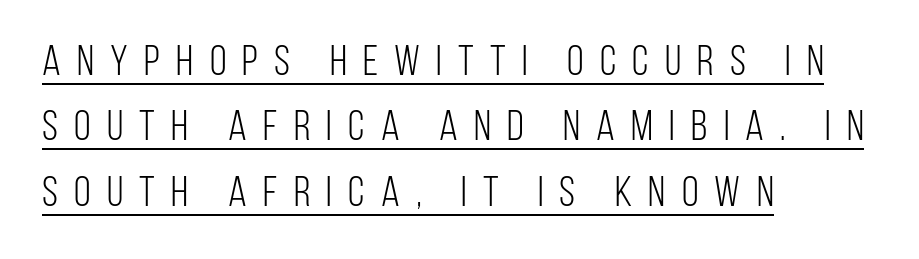
This sample is left-justified, so line endings fall wherever the words run out. These lines are composed in type without serifs. Loose tracking; the words dissolve into strings of separated letters. Italic? Not at all — the glyphs are vertical. Weight: regular or lighter. Spacing verdict: proportional, widths tailored to each character.
